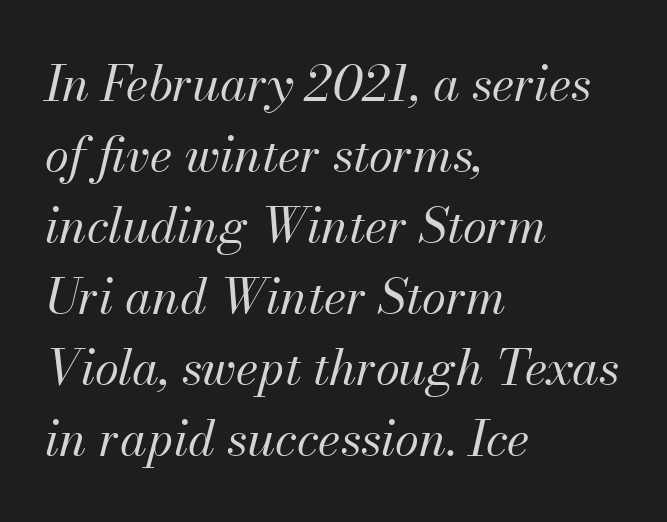
The image shows 49 px regular-weight type, italic (leaning right); set left-aligned, normal line spacing (1.45x), normal letter spacing, not underlined; medium stroke contrast and a small x-height.
